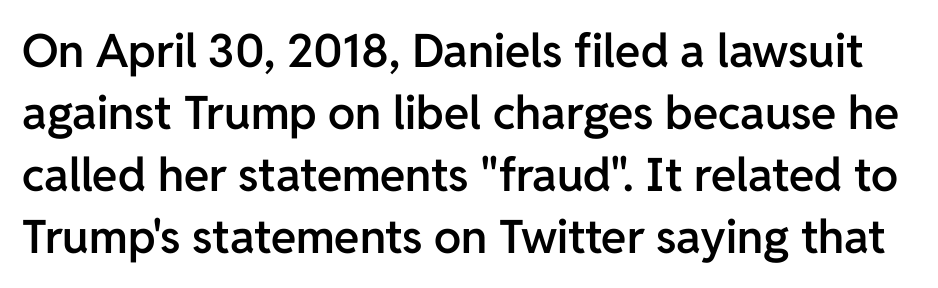
{"serif": "no", "italic": "no", "bold": "semi", "weight": "semibold", "width": "normal", "stroke_contrast": "low", "x_height": "medium", "monospaced": "no", "underline": "no", "line_spacing": "normal", "line_spacing_ratio": 1.35, "letter_spacing": "normal", "letter_spacing_em": 0.0, "glyph_px": 46}
